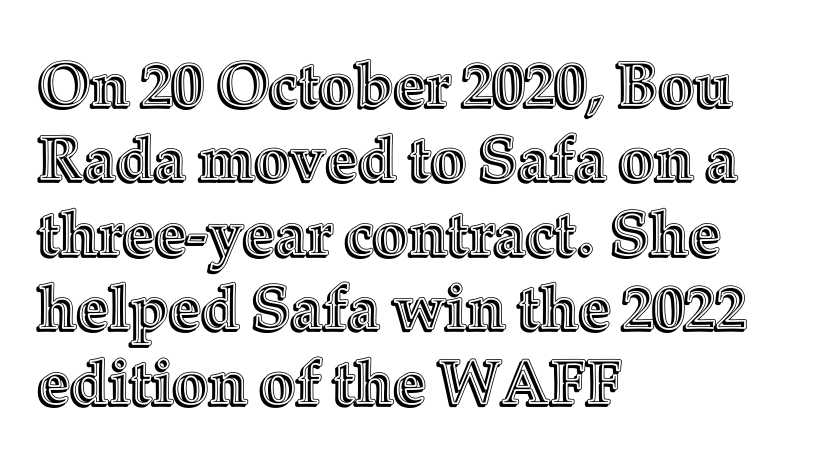
{"italic": "no", "width": "normal", "x_height": "medium", "monospaced": "no", "underline": "no", "align": "left", "line_spacing_ratio": 1.2, "letter_spacing": "normal", "letter_spacing_em": 0.0, "glyph_px": 62}
